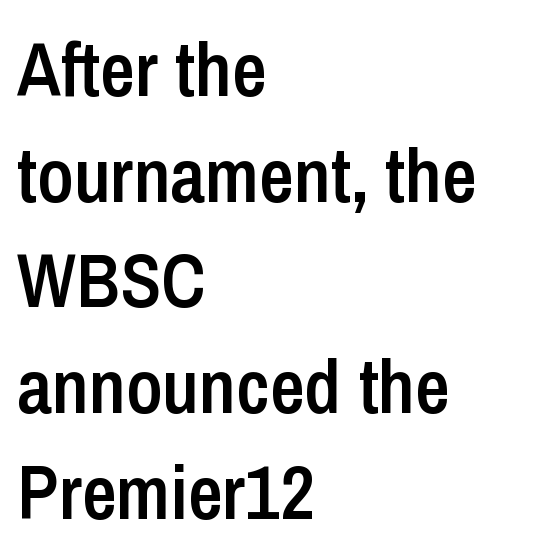
{"serif": "no", "italic": "no", "bold": "semi", "weight": "semibold", "width": "condensed", "stroke_contrast": "low", "x_height": "medium", "monospaced": "no", "underline": "no", "align": "left", "line_spacing": "normal", "line_spacing_ratio": 1.39, "letter_spacing": "normal", "letter_spacing_em": 0.0, "glyph_px": 76}
